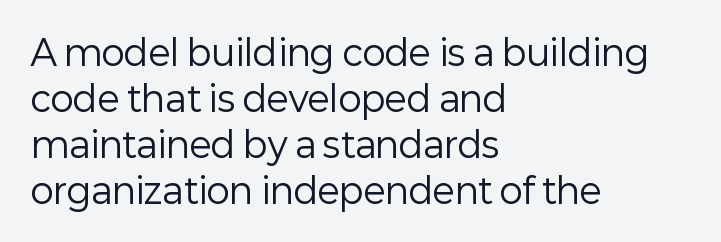
Q: Is the text bold? A: No.
Q: Is the text italic (slanted)? A: No, it is upright.
Q: Is the typeface a serif or a sans-serif typeface? A: Sans-serif.
Q: Is the text underlined? A: No.
Q: How is the paragraph aligned? A: Left-aligned.
Q: Is the spacing between letters normal or unusually wide? A: Normal.
Q: Is the spacing between lines tight, normal or loose? A: Normal.
Q: Width (condensed, normal, or wide)? A: Normal.
Q: Stroke contrast? A: Low.
Q: x-height? A: Medium.
Q: Monospaced? A: No.
